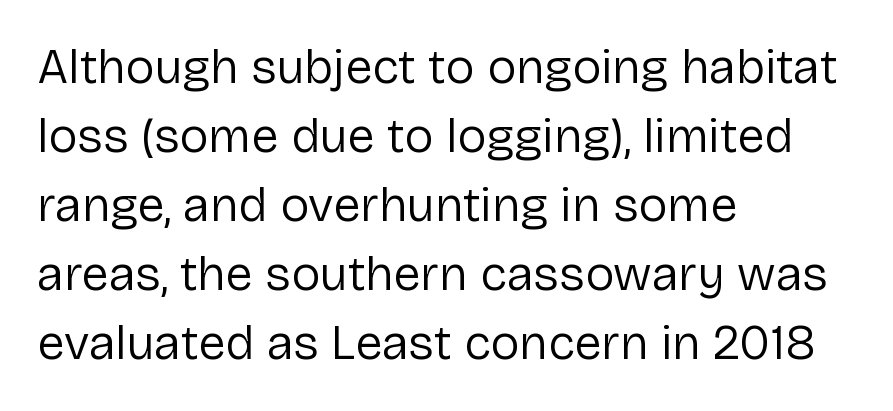
{"serif": "no", "italic": "no", "bold": "no", "weight": "regular", "width": "normal", "stroke_contrast": "low", "x_height": "medium", "monospaced": "no", "underline": "no", "align": "left", "line_spacing": "normal", "line_spacing_ratio": 1.41, "letter_spacing": "normal", "letter_spacing_em": 0.0, "glyph_px": 49}
